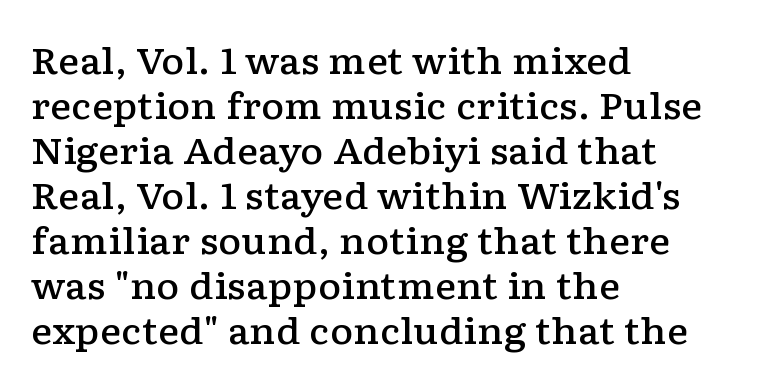
The image shows 36 px semibold, wide serif type, upright; set left-aligned, normal line spacing (1.25x), normal letter spacing, not underlined; low stroke contrast and a medium x-height.
